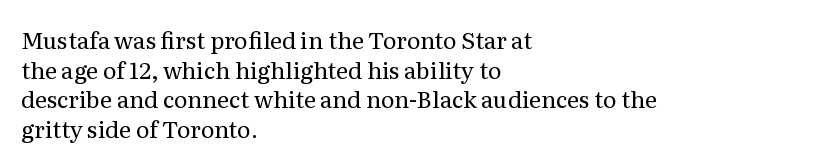
Q: Is the text bold? A: No.
Q: Is the text italic (slanted)? A: No, it is upright.
Q: Is the text underlined? A: No.
Q: How is the paragraph aligned? A: Left-aligned.
Q: Is the spacing between letters normal or unusually wide? A: Normal.
Q: Is the spacing between lines tight, normal or loose? A: Normal.
